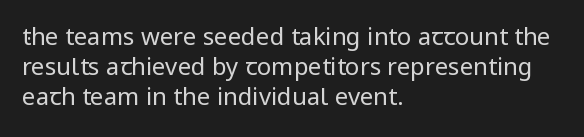
If you drew a line through each stem, it would be perfectly vertical. Tracking value appears to be zero — textbook default spacing. The rag falls on the right side of this text block. The face looks like a standard text weight, possibly lighter. The string is rendered with underlining switched off.
